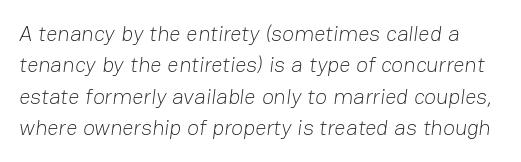
The image shows 22 px text type; set normal line spacing (1.43x), normal letter spacing, not underlined.
